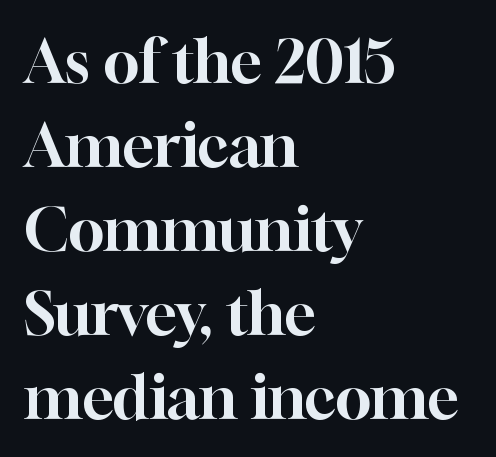
The image shows 60 px serif type, upright; set left-aligned, normal line spacing (1.4x), normal letter spacing, not underlined; high stroke contrast and a medium x-height.
